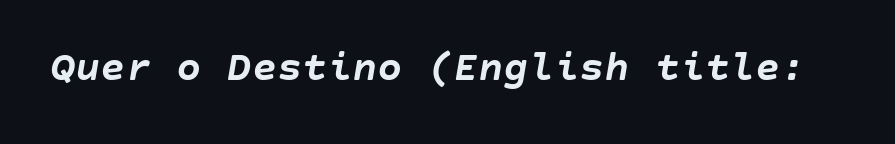
The face used here has a pronounced slope to its letters. Emphasis by weight is at full strength: bold. Honestly, the letter spacing is just normal — you wouldn't notice it. Only glyphs here, with clear space below each row.
